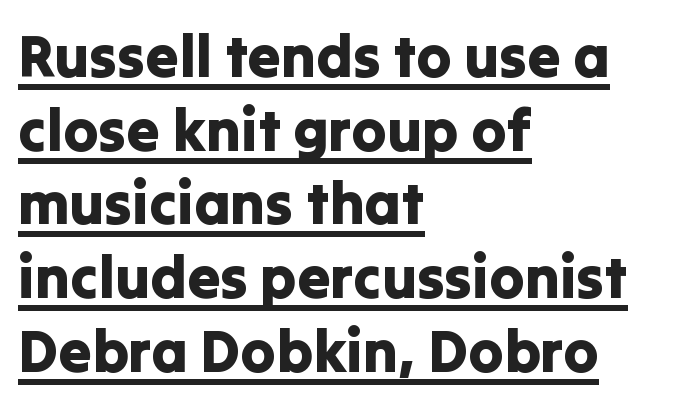
{"serif": "no", "italic": "no", "width": "normal", "stroke_contrast": "low", "x_height": "medium", "monospaced": "no", "underline": "yes", "align": "left", "line_spacing": "normal", "line_spacing_ratio": 1.25, "letter_spacing": "normal", "letter_spacing_em": 0.0, "glyph_px": 59}
